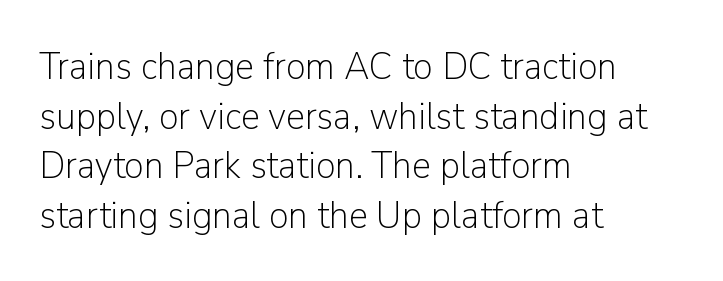
{"serif": "no", "italic": "no", "bold": "no", "weight": "light", "width": "normal", "stroke_contrast": "low", "x_height": "medium", "monospaced": "no", "underline": "no", "align": "left", "line_spacing": "normal", "line_spacing_ratio": 1.27, "letter_spacing": "normal", "letter_spacing_em": 0.0, "glyph_px": 39}
